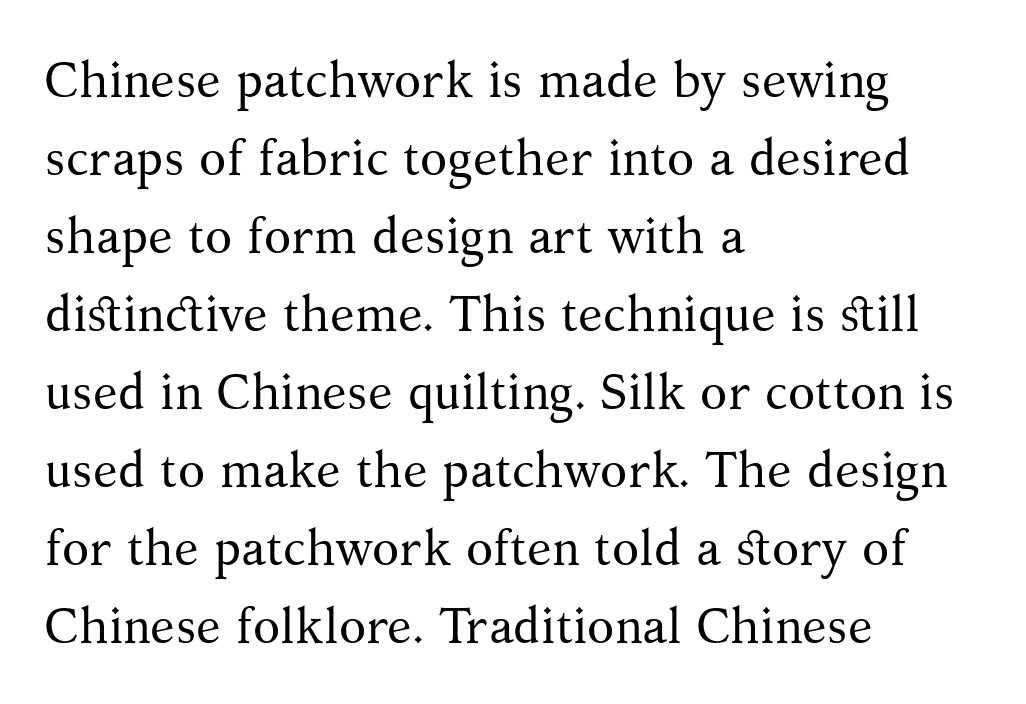
Q: Is the text bold? A: No.
Q: Is the text italic (slanted)? A: No, it is upright.
Q: Is the typeface a serif or a sans-serif typeface? A: Serif.
Q: Is the text underlined? A: No.
Q: How is the paragraph aligned? A: Left-aligned.
Q: Is the spacing between letters normal or unusually wide? A: Normal.
Q: Is the spacing between lines tight, normal or loose? A: Normal.
Q: Width (condensed, normal, or wide)? A: Normal.
Q: Stroke contrast? A: Medium.
Q: x-height? A: Medium.
Q: Monospaced? A: No.
